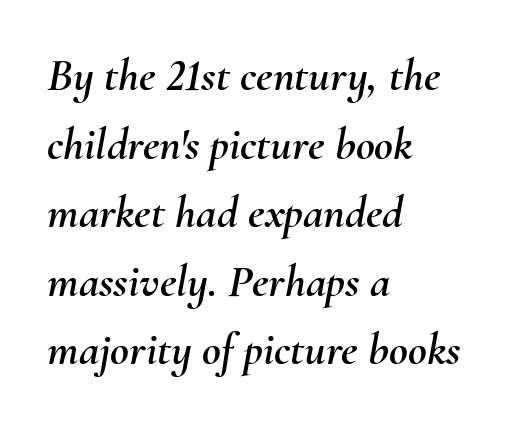
{"italic": "yes", "lean": "right", "slant_degrees": 10, "width": "normal", "stroke_contrast": "medium", "x_height": "small", "monospaced": "no", "underline": "no", "align": "left", "line_spacing": "normal", "line_spacing_ratio": 1.49, "letter_spacing": "normal", "letter_spacing_em": 0.0, "glyph_px": 46}
